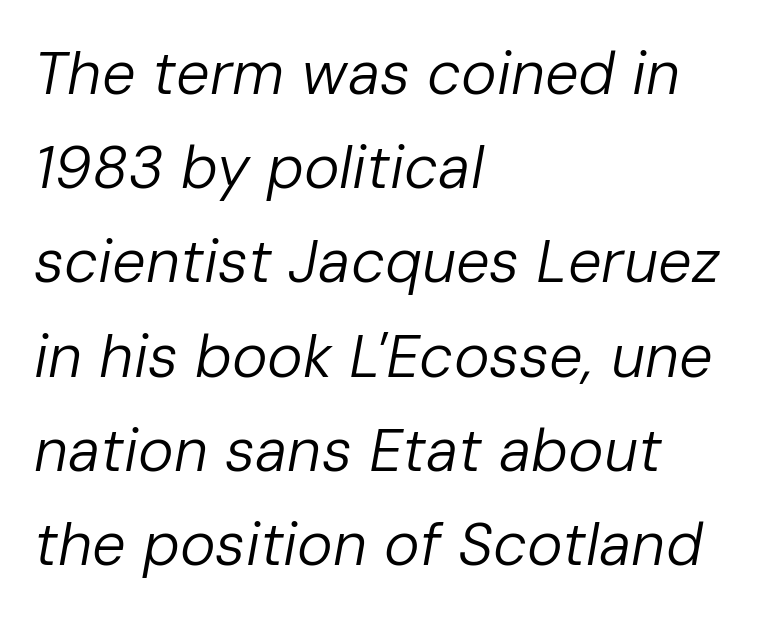
Q: Is the text bold? A: No.
Q: Is the text italic (slanted)? A: Yes, it leans right by about 10 degrees.
Q: Is the text underlined? A: No.
Q: How is the paragraph aligned? A: Left-aligned.
Q: Is the spacing between letters normal or unusually wide? A: Normal.
Q: Is the spacing between lines tight, normal or loose? A: Normal.
Q: Width (condensed, normal, or wide)? A: Normal.
Q: Stroke contrast? A: Low.
Q: x-height? A: Medium.
Q: Monospaced? A: No.
